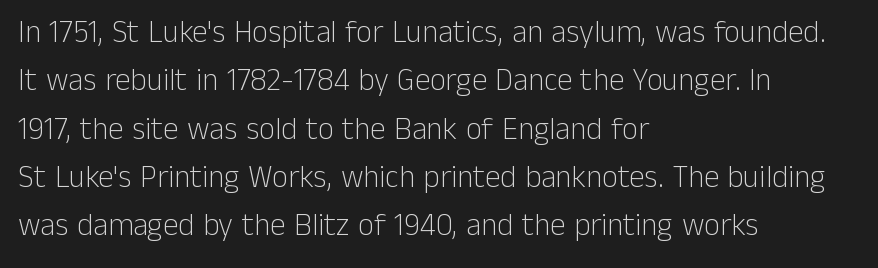
The image shows 31 px light sans-serif type, upright; set left-aligned, normal line spacing (1.56x), normal letter spacing, not underlined; low stroke contrast and a medium x-height.
